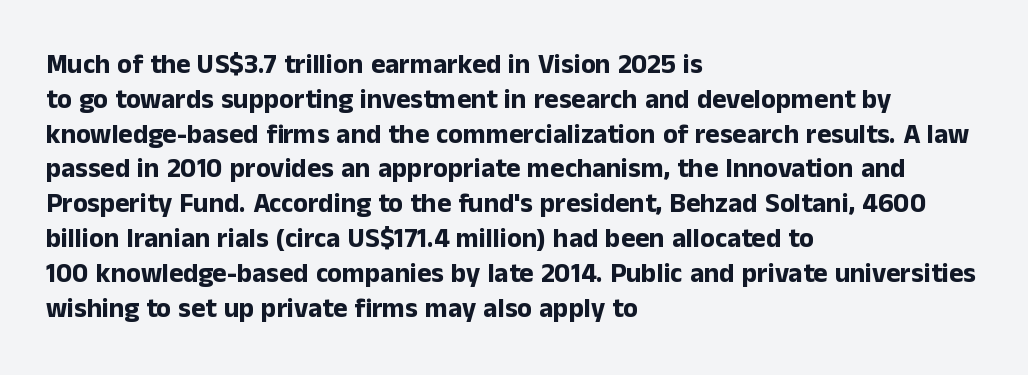
{"italic": "no", "bold": "yes", "underline": "no", "align": "left", "line_spacing": "normal", "line_spacing_ratio": 1.29, "letter_spacing": "normal", "letter_spacing_em": 0.0, "glyph_px": 27}
